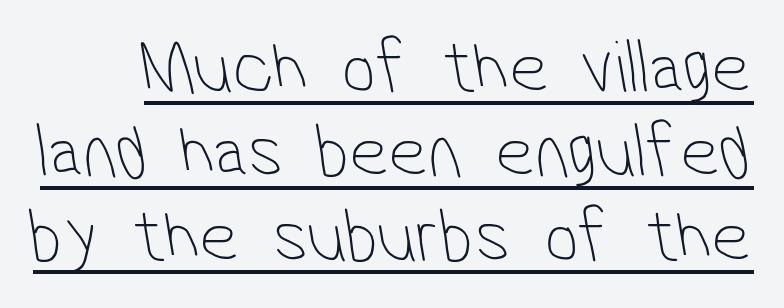
Horizontal bands of white between lines are thin slivers. Character widths vary here, with narrow letters taking less room than wide ones. Underlining? Definitely there. No letter is thick-stroked: the sample isn't bold. Here the glyphs are tracked normally, forming tight word shapes.
